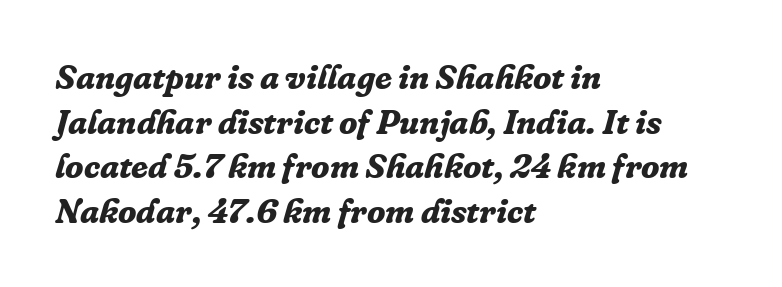
The image shows 34 px bold serif type, italic (leaning right); set left-aligned, normal line spacing (1.31x), normal letter spacing, not underlined; low stroke contrast and a medium x-height.
